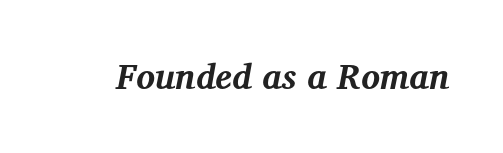
The passage shown is typed in a proportional face where columns would drift. Words appear dense and cohesive because spacing is normal. You can tell from the footed stems that serif type was used. Its strokes are broad and dark, the hallmark of bold type.
